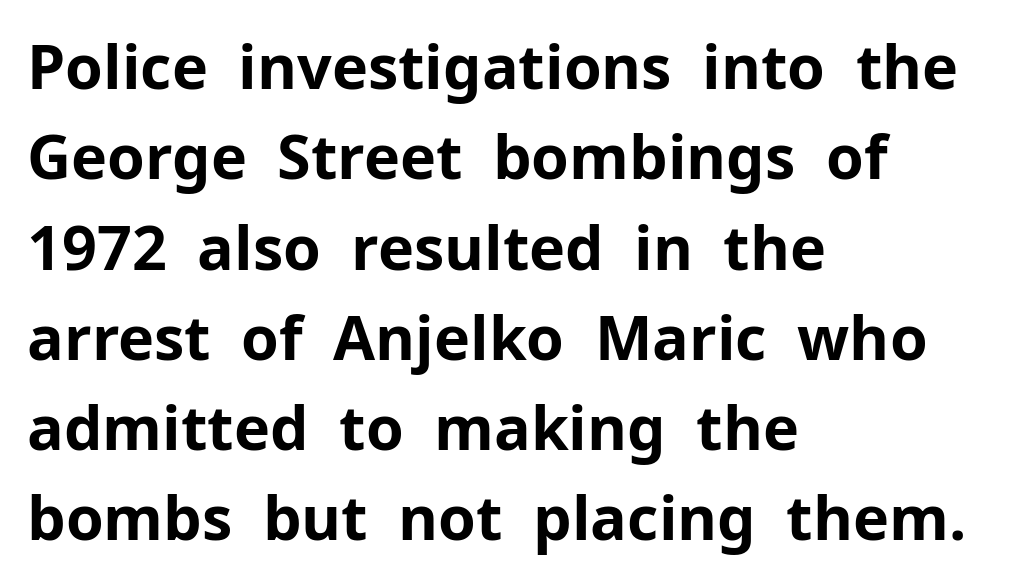
{"serif": "no", "italic": "no", "bold": "yes", "weight": "bold", "width": "normal", "stroke_contrast": "low", "x_height": "medium", "monospaced": "no", "underline": "no", "align": "left", "line_spacing": "normal", "line_spacing_ratio": 1.48, "letter_spacing": "normal", "letter_spacing_em": 0.0, "glyph_px": 61}
